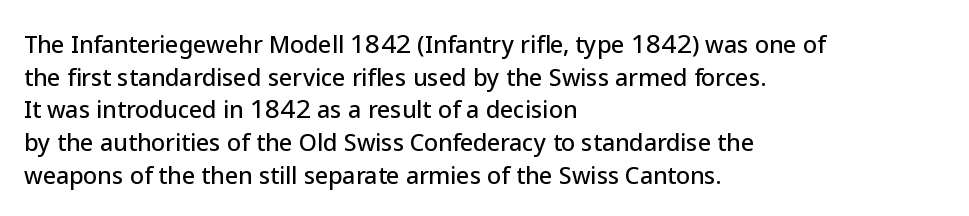
Q: Is the text italic (slanted)? A: No, it is upright.
Q: Is the text underlined? A: No.
Q: How is the paragraph aligned? A: Left-aligned.
Q: Is the spacing between letters normal or unusually wide? A: Normal.
Q: Is the spacing between lines tight, normal or loose? A: Normal.
